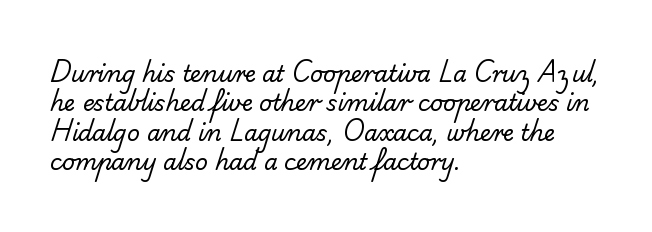
Caption: face not bold, strokes unweighted. How are the letters spaced? Ordinarily, with no added tracking. Summary of vertical rhythm: regular, with standard interline spacing. Plain, unruled lines of type. The paragraph has a hard left edge and a soft right edge.
